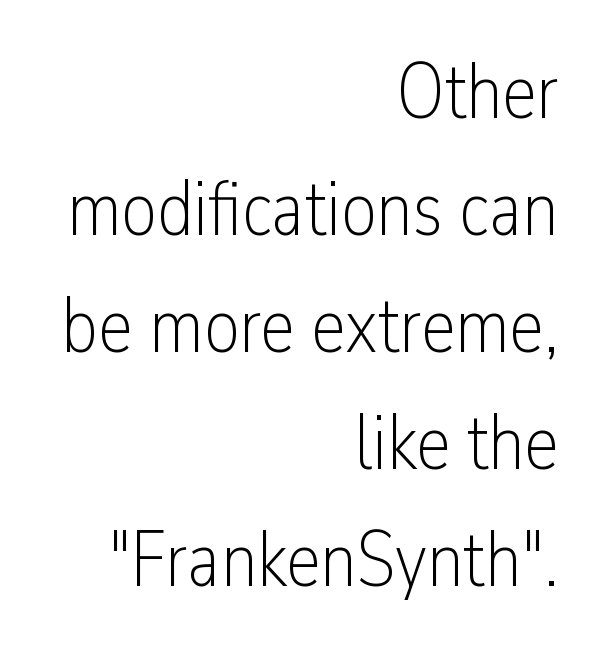
{"serif": "no", "italic": "no", "bold": "no", "weight": "light", "width": "condensed", "stroke_contrast": "low", "x_height": "medium", "monospaced": "no", "underline": "no", "align": "right", "line_spacing": "normal", "line_spacing_ratio": 1.5, "letter_spacing": "normal", "letter_spacing_em": 0.0, "glyph_px": 78}
